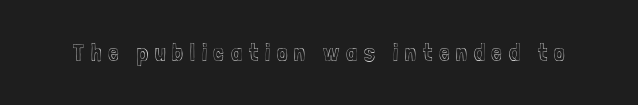
Rendered with straight, roman letterforms. Only glyphs here, with clear space below each row. Between one letter and the next there's a generous, obvious gap.
